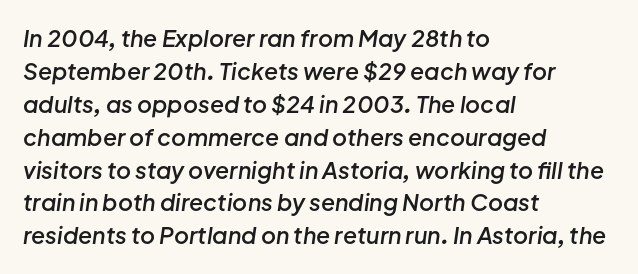
The typesetter chose a ragged-right arrangement here. Does the lettering tilt? It does — this is italic. The rendering keeps characters at their native spacing. Horizontal bands of white between lines are of average thickness.
